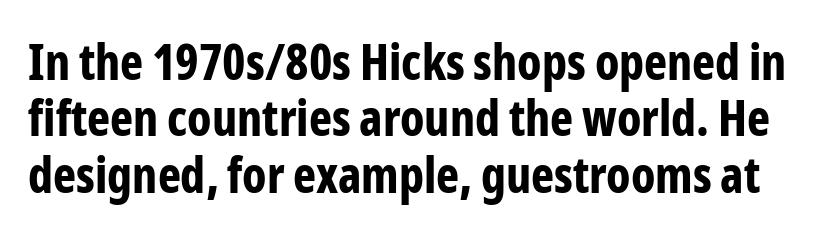
{"serif": "no", "italic": "no", "bold": "yes", "weight": "bold", "width": "condensed", "stroke_contrast": "low", "x_height": "medium", "monospaced": "no", "underline": "no", "line_spacing": "tight", "line_spacing_ratio": 1.15, "letter_spacing": "normal", "letter_spacing_em": 0.0, "glyph_px": 49}
